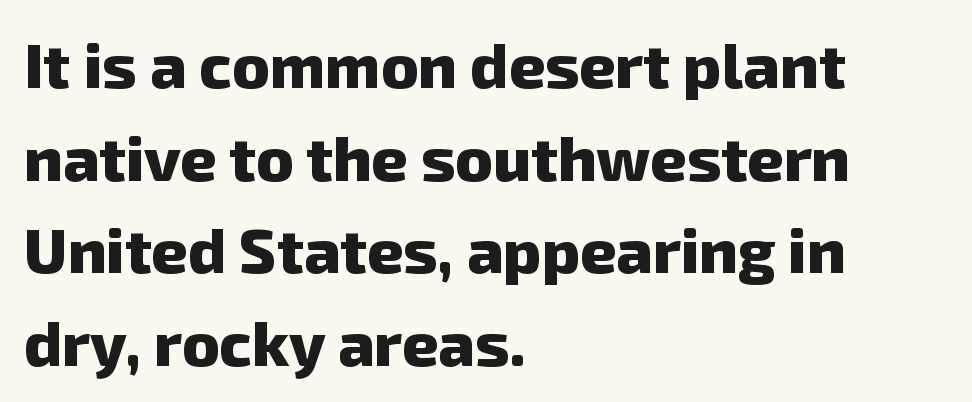
The image shows 63 px heavy sans-serif type; set left-aligned, normal line spacing (1.47x), normal letter spacing, not underlined; low stroke contrast and a medium x-height.
